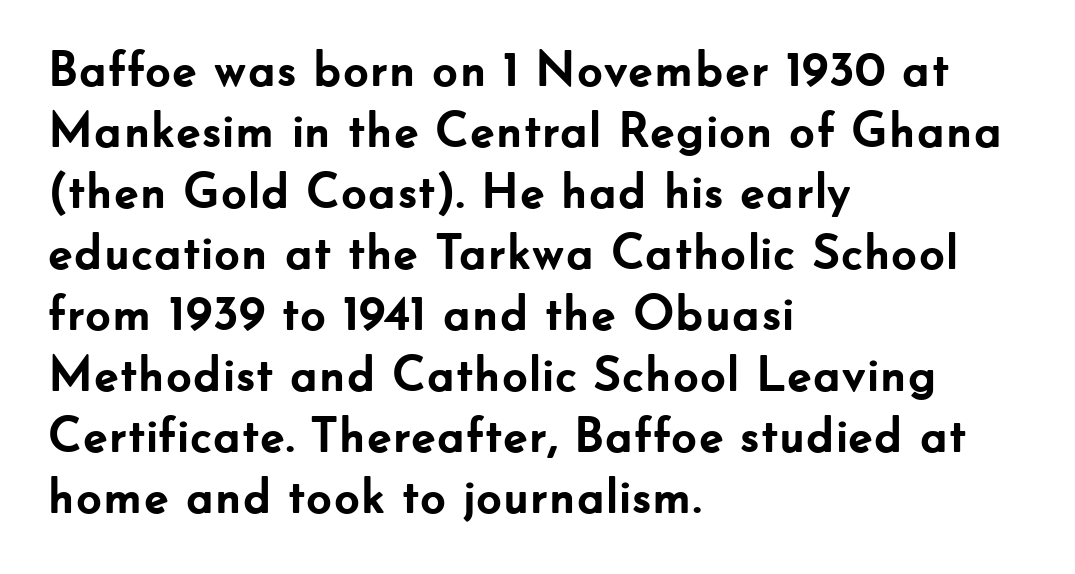
The image shows 50 px semibold sans-serif type, upright; set left-aligned, line spacing 1.22x, normal letter spacing, not underlined; low stroke contrast and a small x-height.
